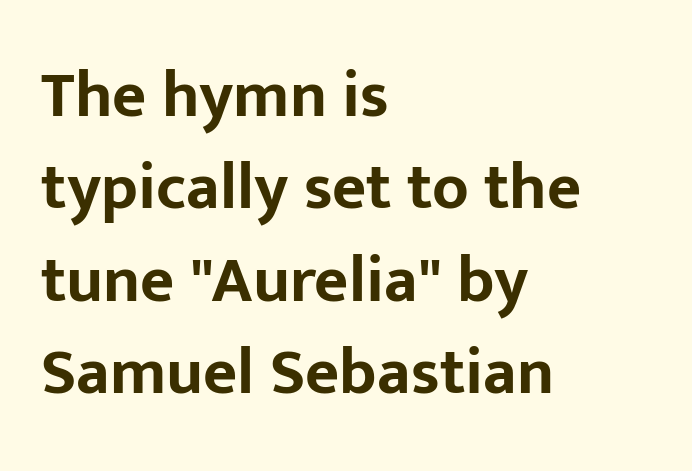
Descenders are the only things crossing below the line. The font's upright variant was chosen for this text. Horizontal alignment here is leftward, the default for most running prose. A typesetter would label this face a sans.
